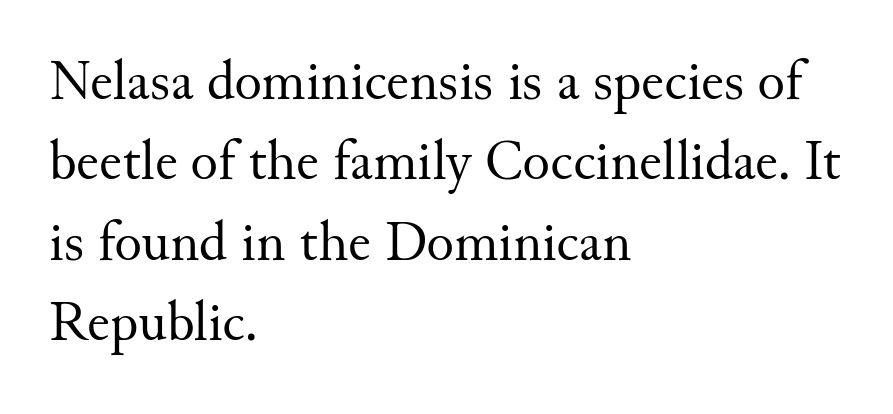
Caption: standard tracking, unaltered. Honestly, there is no underline to notice here at all. Summary of weight: not heavy and not bold. The passage shown is typeset with a serif family.
